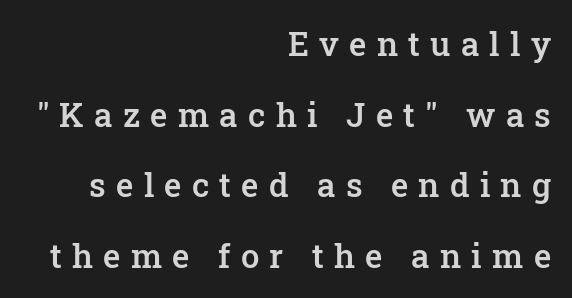
Check the space under the baseline: it is left empty. Words appear elongated and porous because spacing is wide. Note the varied advance widths — an 'i' is clearly narrower than an 'm'. The space between consecutive lines is lavish. As a designer I'd log this as weight 600, semibold.
